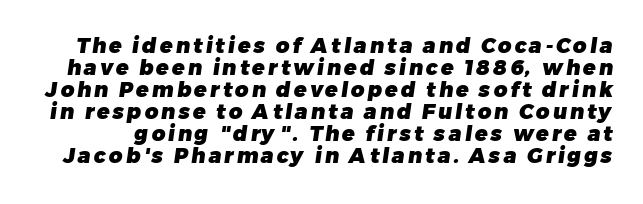
The words here are not underlined. This is heavy type, rendered in bold. Leading: reduced.
